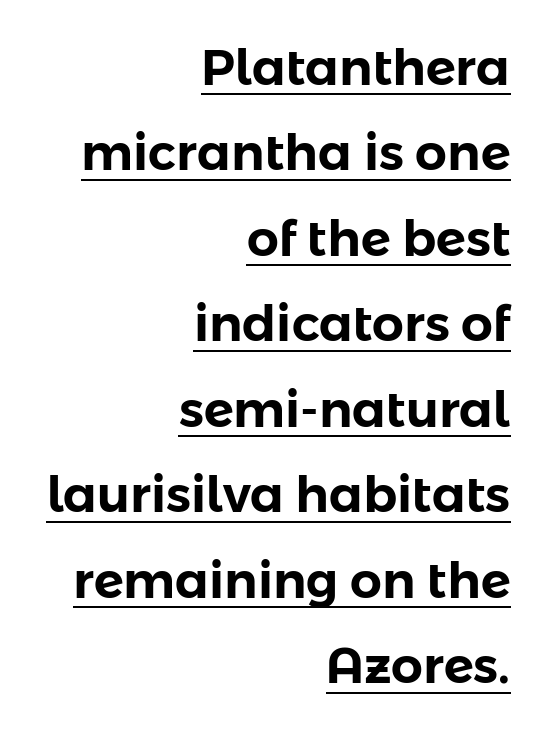
{"serif": "no", "italic": "no", "width": "normal", "stroke_contrast": "low", "x_height": "medium", "monospaced": "no", "underline": "yes", "align": "right", "line_spacing_ratio": 1.71, "letter_spacing": "normal", "letter_spacing_em": 0.0, "glyph_px": 50}
